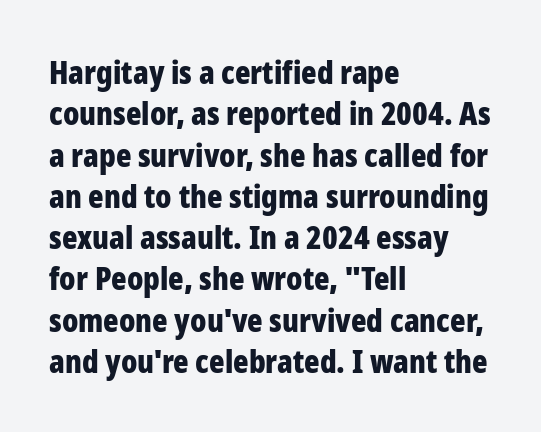
The characters display no serif detailing; their extremities are plain. The letters stand upright; this is a roman face. Vertical spacing — default. The face used here is proportionally spaced, like ordinary book or web type. The lines are quadded left.
